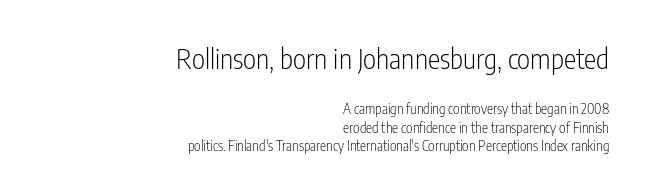
The image shows 28 px light, condensed sans-serif type, upright; set right-aligned, normal line spacing (1.32x), normal letter spacing, not underlined; the first (top) block is 2.0x larger; low stroke contrast and a medium x-height.
